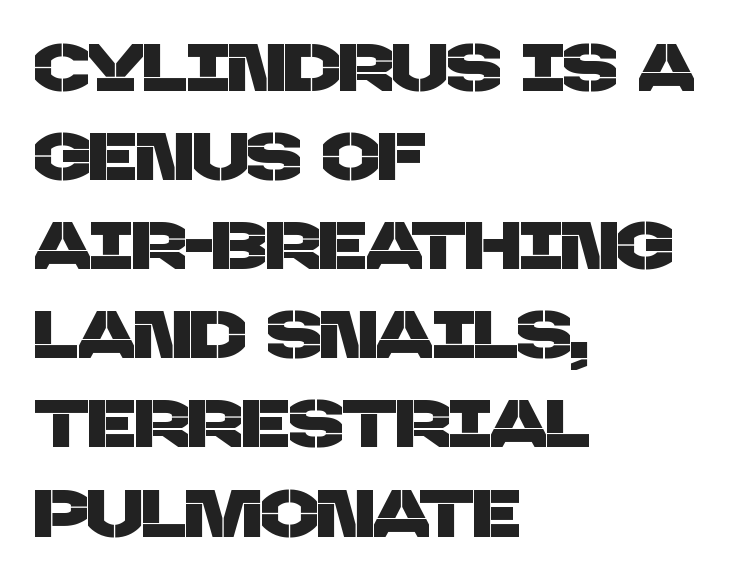
The image shows 67 px sans-serif type; set left-aligned, normal line spacing (1.33x), normal letter spacing, not underlined; low stroke contrast and a large x-height.
